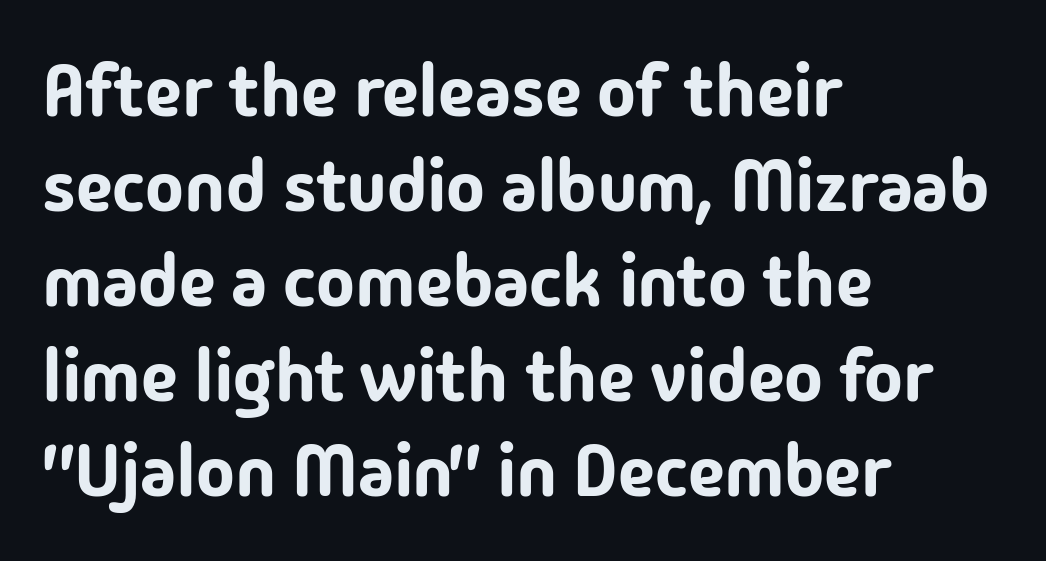
Check the space under the baseline: it is left empty. Every row of glyphs begins at an identical x-position on the left. The type is set solid horizontally, with unmodified tracking. These lines are rendered in a variable-pitch font. You can tell it's not italic because the verticals are truly vertical. Serif or sans? Sans — the stroke terminals are bare.
